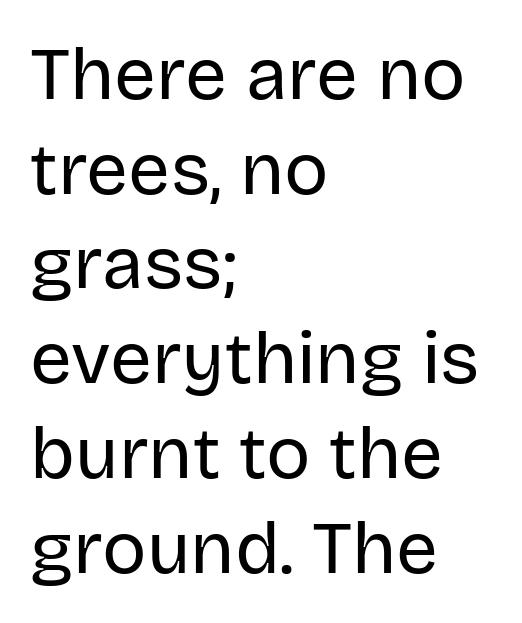
Q: Is the text bold? A: No.
Q: Is the text italic (slanted)? A: No, it is upright.
Q: Is the typeface a serif or a sans-serif typeface? A: Sans-serif.
Q: Is the text underlined? A: No.
Q: How is the paragraph aligned? A: Left-aligned.
Q: Is the spacing between letters normal or unusually wide? A: Normal.
Q: Is the spacing between lines tight, normal or loose? A: Normal.
Q: Width (condensed, normal, or wide)? A: Normal.
Q: Stroke contrast? A: Low.
Q: x-height? A: Large.
Q: Monospaced? A: No.
